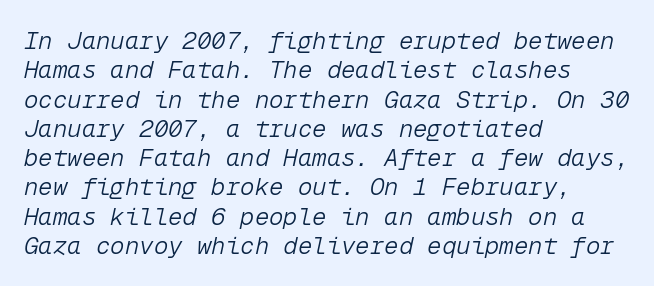
{"italic": "yes", "lean": "right", "slant_degrees": 12, "bold": "no", "underline": "no", "align": "left", "line_spacing_ratio": 1.22, "letter_spacing": "normal", "letter_spacing_em": 0.0, "glyph_px": 24}
